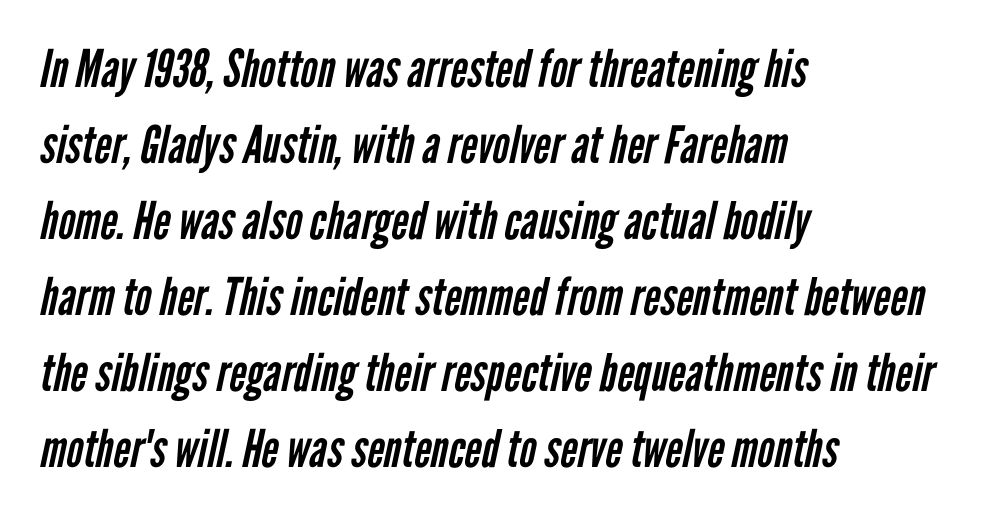
Q: Is the text bold? A: No.
Q: Is the typeface a serif or a sans-serif typeface? A: Sans-serif.
Q: Is the text underlined? A: No.
Q: How is the paragraph aligned? A: Left-aligned.
Q: Is the spacing between letters normal or unusually wide? A: Normal.
Q: Is the spacing between lines tight, normal or loose? A: Normal.
Q: Width (condensed, normal, or wide)? A: Condensed.
Q: Stroke contrast? A: Low.
Q: x-height? A: Medium.
Q: Monospaced? A: No.
